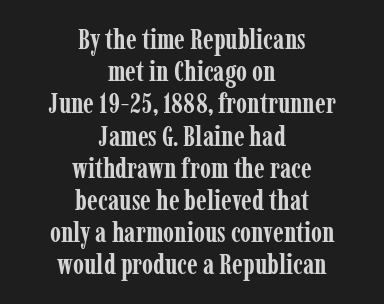
{"serif": "yes", "italic": "no", "bold": "yes", "weight": "semibold", "width": "condensed", "stroke_contrast": "low", "x_height": "medium", "monospaced": "no", "underline": "no", "align": "center", "line_spacing": "tight", "line_spacing_ratio": 1.15, "letter_spacing": "normal", "letter_spacing_em": 0.0, "glyph_px": 28}
